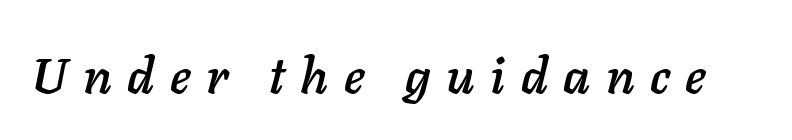
The image shows 50 px text type, italic (leaning right); set unusually wide letter spacing (+0.31 em), not underlined; low stroke contrast and a medium x-height.
